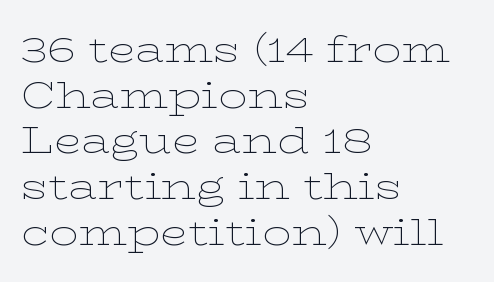
Proportional: the letters do not fall into vertical columns. Type style note: has serifs. The passage shown is not bold in any degree. Each word holds together tightly as a unit, with standard inter-letter gaps. The baseline area is clear.
